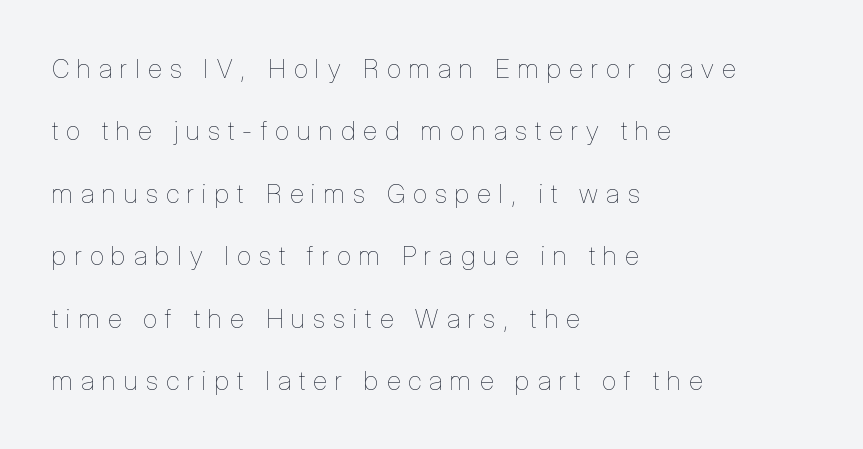
In CSS terms this would be text-align: left. Compared with typical body copy, the letter spacing here is much looser. Stems and bowls with no extra thickness — not bold. These lines were composed using upright roman letters. Decoration check: the copy has no underline.
